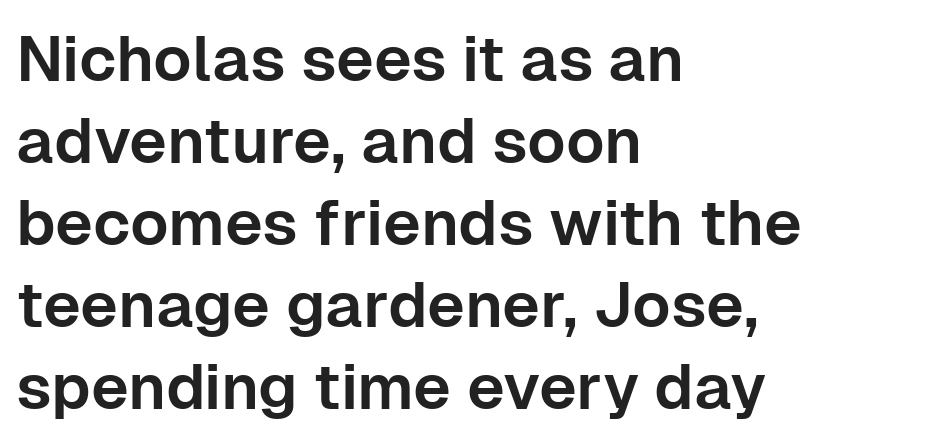
{"serif": "no", "italic": "no", "width": "normal", "stroke_contrast": "low", "x_height": "medium", "monospaced": "no", "underline": "no", "align": "left", "line_spacing": "normal", "line_spacing_ratio": 1.28, "letter_spacing": "normal", "letter_spacing_em": 0.0, "glyph_px": 64}
